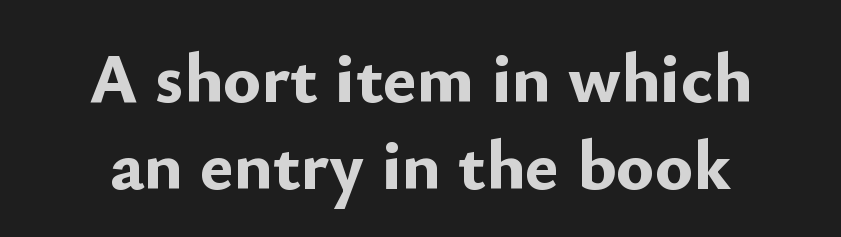
Q: Is the text bold? A: Yes.
Q: Is the text italic (slanted)? A: No, it is upright.
Q: Is the typeface a serif or a sans-serif typeface? A: Sans-serif.
Q: Is the text underlined? A: No.
Q: How is the paragraph aligned? A: Centered.
Q: Is the spacing between letters normal or unusually wide? A: Normal.
Q: Width (condensed, normal, or wide)? A: Normal.
Q: Stroke contrast? A: Low.
Q: x-height? A: Small.
Q: Monospaced? A: No.
